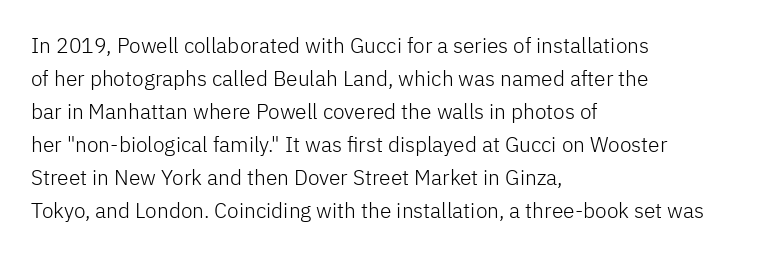
{"italic": "no", "bold": "no", "underline": "no", "align": "left", "line_spacing": "normal", "line_spacing_ratio": 1.57, "letter_spacing": "normal", "letter_spacing_em": 0.0, "glyph_px": 21}
